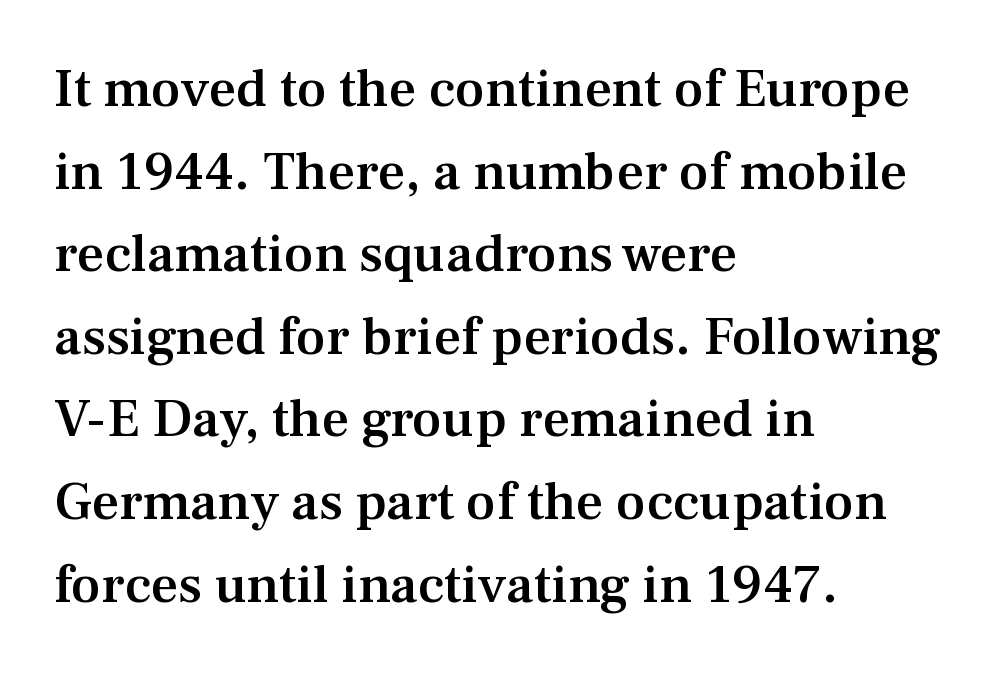
Q: Is the text bold? A: Semi-bold.
Q: Is the text italic (slanted)? A: No, it is upright.
Q: Is the typeface a serif or a sans-serif typeface? A: Serif.
Q: Is the text underlined? A: No.
Q: How is the paragraph aligned? A: Left-aligned.
Q: Is the spacing between letters normal or unusually wide? A: Normal.
Q: Is the spacing between lines tight, normal or loose? A: Normal.
Q: Width (condensed, normal, or wide)? A: Normal.
Q: Stroke contrast? A: Medium.
Q: x-height? A: Medium.
Q: Monospaced? A: No.
